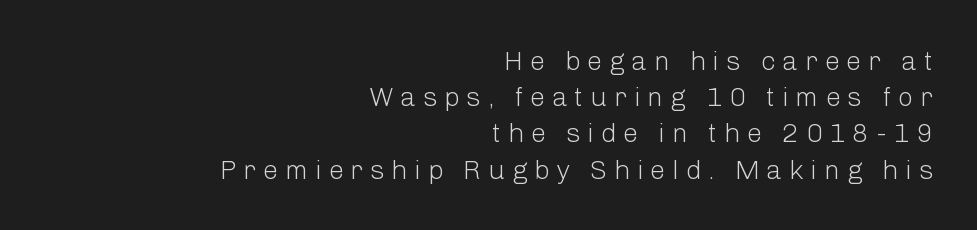
A typesetter would call this heavily tracked-out type. The compositor pushed each line to the right boundary. The strokes carry an ordinary text weight at most. A roman cut, with each character standing at attention. Descenders are the only things crossing below the line.
